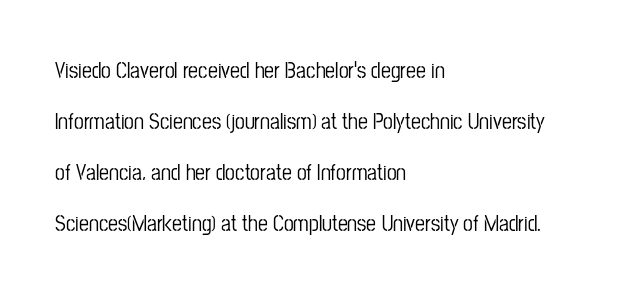
{"italic": "no", "underline": "no", "align": "left", "line_spacing": "loose", "line_spacing_ratio": 2.32, "letter_spacing": "normal", "letter_spacing_em": 0.0, "glyph_px": 22}
